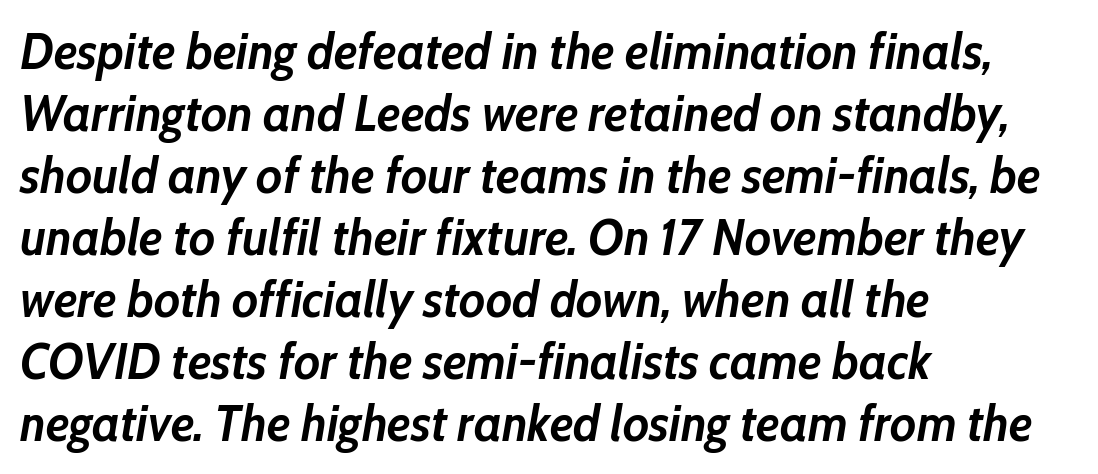
{"italic": "yes", "lean": "right", "slant_degrees": 10, "bold": "yes", "weight": "semibold", "width": "normal", "stroke_contrast": "low", "x_height": "medium", "monospaced": "no", "underline": "no", "align": "left", "line_spacing_ratio": 1.24, "letter_spacing": "normal", "letter_spacing_em": 0.0, "glyph_px": 50}
